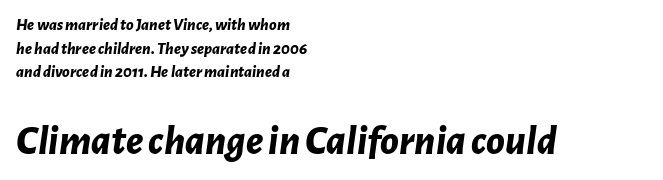
The image shows 42 px bold type, italic (leaning right); set left-aligned, normal line spacing (1.39x), normal letter spacing, not underlined; the second (bottom) block is 2.47x larger; low stroke contrast and a medium x-height.
